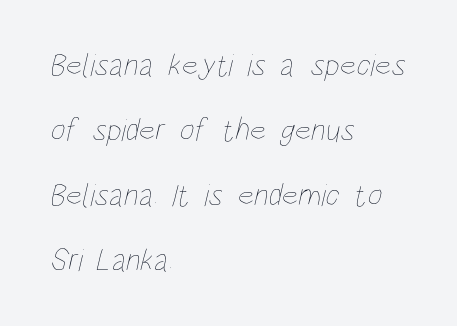
Widely set lines give the paragraph a tall, airy silhouette. The typeface has the unassuming heft of standard copy or less. These lines keep a tight, regular rhythm from letter to letter. The rendering uses natural spacing where letterforms have individual widths. Left-aligned paragraph, ragged on the right.
